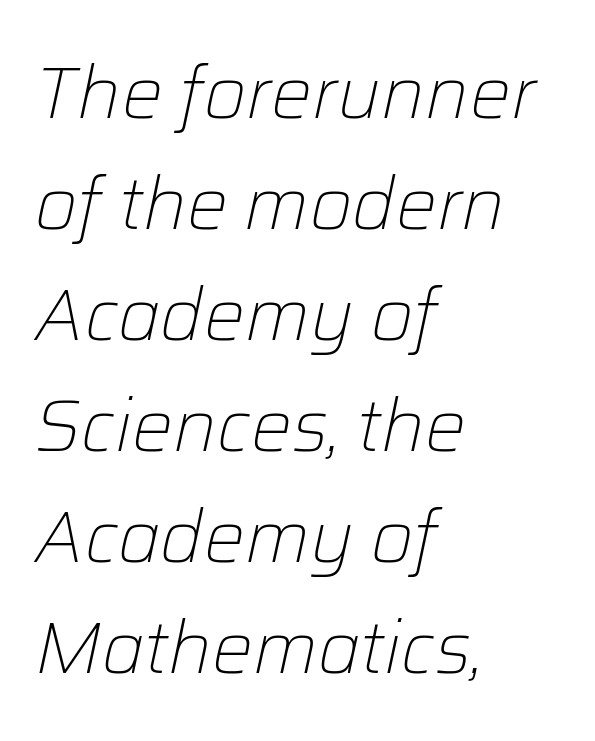
The image shows 73 px light type, italic (leaning right); set left-aligned, normal line spacing (1.52x), normal letter spacing, not underlined; low stroke contrast and a medium x-height.
